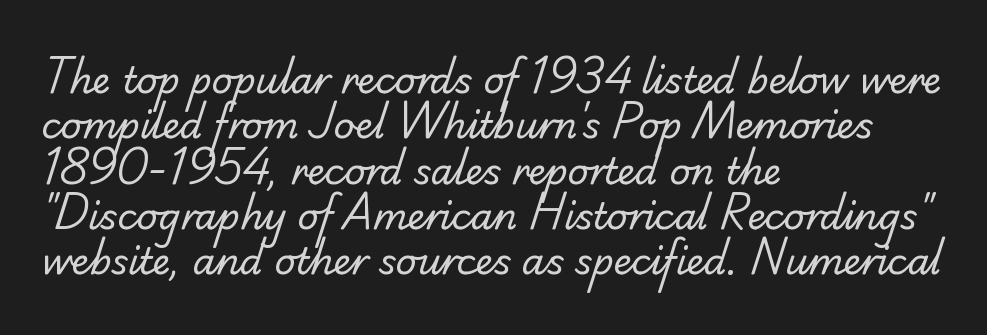
The image shows 36 px regular-weight serif type; set left-aligned, normal line spacing (1.26x), normal letter spacing, not underlined; low stroke contrast and a small x-height.
